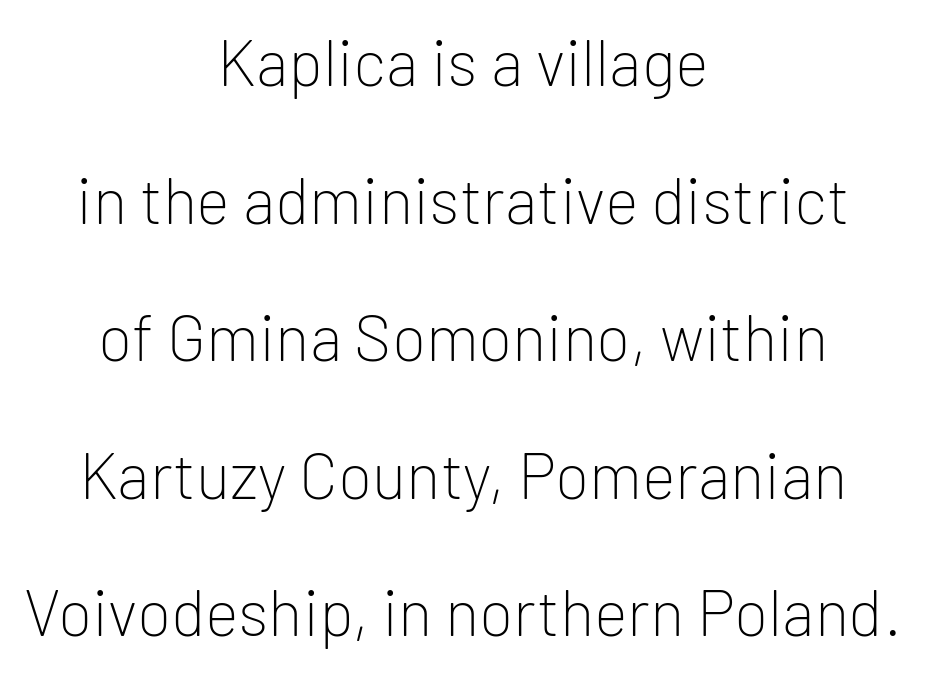
{"serif": "no", "italic": "no", "bold": "no", "weight": "light", "width": "normal", "stroke_contrast": "low", "x_height": "medium", "monospaced": "no", "underline": "no", "align": "center", "line_spacing": "loose", "line_spacing_ratio": 2.15, "letter_spacing": "normal", "letter_spacing_em": 0.0, "glyph_px": 64}
